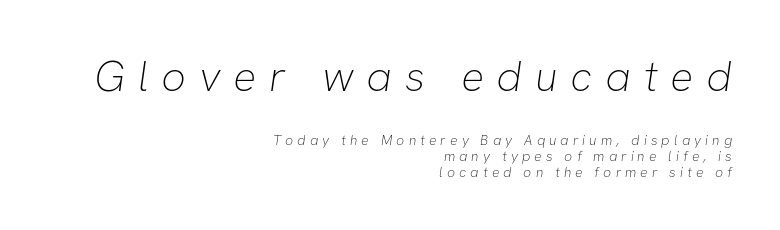
Q: Is the text bold? A: No.
Q: Is the typeface a serif or a sans-serif typeface? A: Sans-serif.
Q: Is the text underlined? A: No.
Q: How is the paragraph aligned? A: Right-aligned.
Q: Is the spacing between letters normal or unusually wide? A: Unusually wide.
Q: Is the spacing between lines tight, normal or loose? A: Tight.
Q: Which block of text is set in a larger size, the first (top) or the second (bottom)? A: The first (top) one.
Q: Width (condensed, normal, or wide)? A: Normal.
Q: Stroke contrast? A: Low.
Q: x-height? A: Medium.
Q: Monospaced? A: No.
